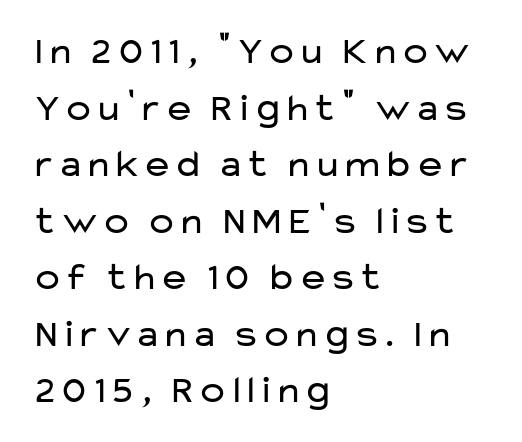
Q: Is the text bold? A: No.
Q: Is the text italic (slanted)? A: No, it is upright.
Q: Is the typeface a serif or a sans-serif typeface? A: Sans-serif.
Q: Is the text underlined? A: No.
Q: How is the paragraph aligned? A: Left-aligned.
Q: Is the spacing between letters normal or unusually wide? A: Normal.
Q: Is the spacing between lines tight, normal or loose? A: Normal.
Q: Width (condensed, normal, or wide)? A: Wide.
Q: Stroke contrast? A: Low.
Q: x-height? A: Medium.
Q: Monospaced? A: No.
